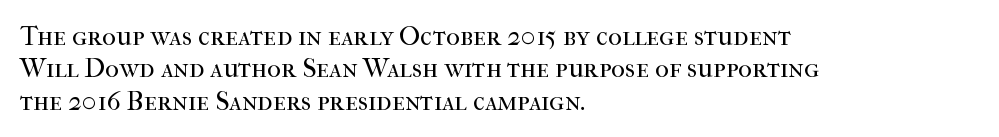
The font is comparable to plain body text, perhaps lighter. Line starts are locked; line ends wander. Nothing unusual about the tracking: characters are spaced as the font intends. The type sits square on the baseline with zero lean. Rule under the text: the space is simply empty.
